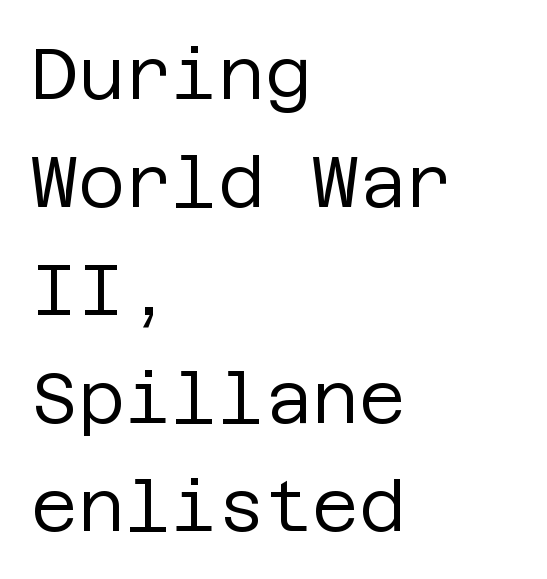
Q: Is the text bold? A: No.
Q: Is the text italic (slanted)? A: No, it is upright.
Q: Is the typeface a serif or a sans-serif typeface? A: Sans-serif.
Q: Is the text underlined? A: No.
Q: How is the paragraph aligned? A: Left-aligned.
Q: Is the spacing between letters normal or unusually wide? A: Normal.
Q: Is the spacing between lines tight, normal or loose? A: Normal.
Q: Width (condensed, normal, or wide)? A: Normal.
Q: Stroke contrast? A: Low.
Q: x-height? A: Large.
